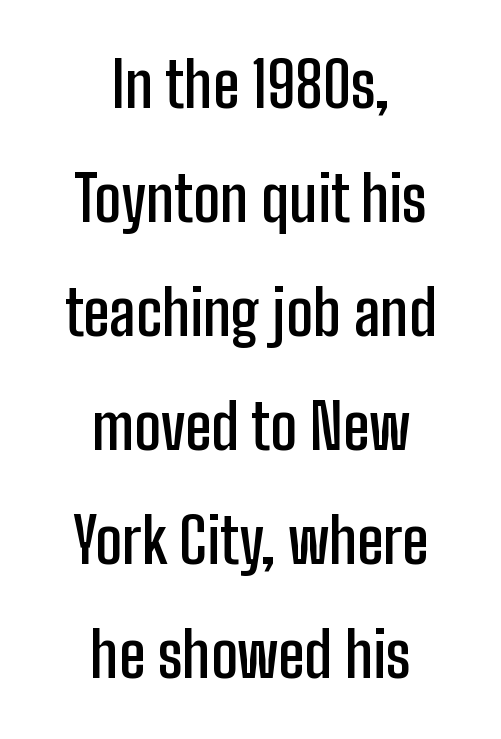
The image shows 62 px semibold, condensed sans-serif type, upright; set centered, line spacing 1.84x, normal letter spacing, not underlined; low stroke contrast and a medium x-height.
